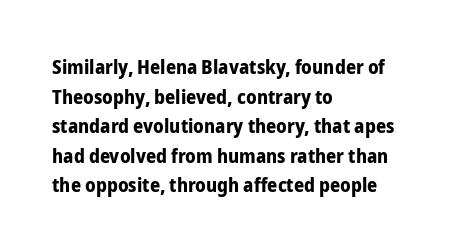
The rendering uses a bold face; every stroke is thick and dark. Compared with a centered layout, this one pins lines to the left instead. Underline: absent. In terms of letterspacing, this is plain default setting. Italic: no, the glyphs are upright roman. How would I describe the line gaps? Plain and ordinary.
